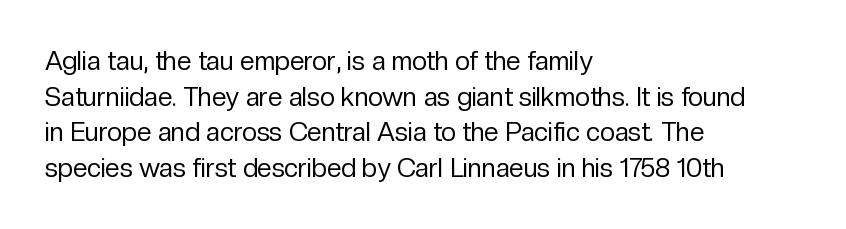
The image shows 26 px text type, upright; set left-aligned, normal line spacing (1.37x), normal letter spacing, not underlined.
